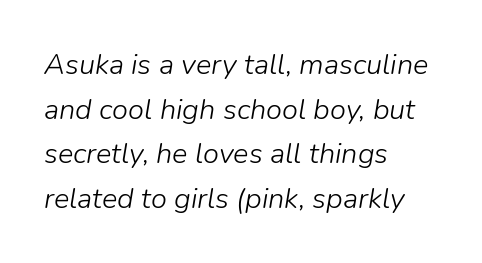
Q: Is the text bold? A: No.
Q: Is the text italic (slanted)? A: Yes, it leans right by about 9 degrees.
Q: Is the text underlined? A: No.
Q: How is the paragraph aligned? A: Left-aligned.
Q: Is the spacing between letters normal or unusually wide? A: Normal.
Q: Is the spacing between lines tight, normal or loose? A: Normal.
Q: Width (condensed, normal, or wide)? A: Normal.
Q: Stroke contrast? A: Low.
Q: x-height? A: Medium.
Q: Monospaced? A: No.
